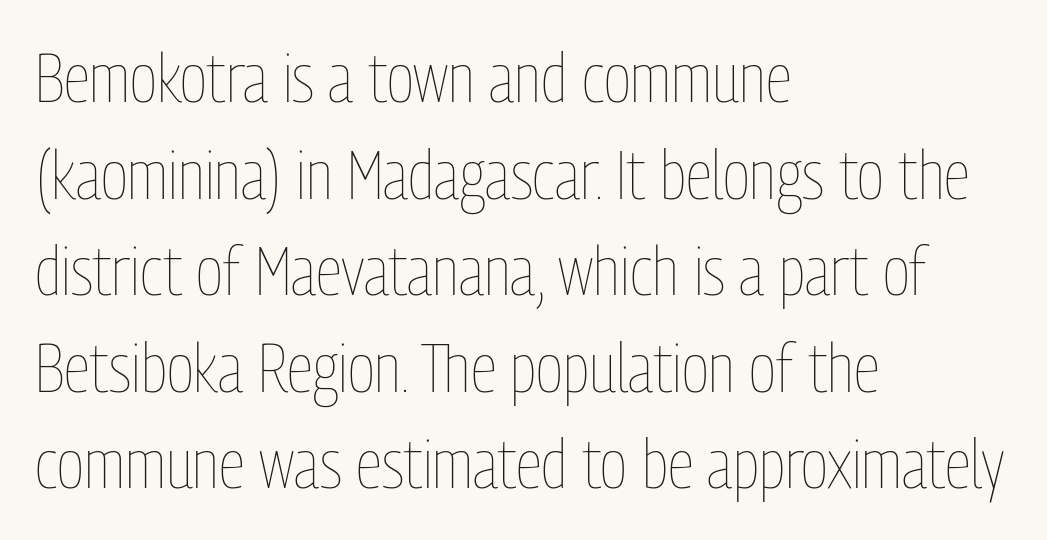
{"italic": "no", "bold": "no", "weight": "thin", "width": "condensed", "stroke_contrast": "low", "x_height": "medium", "monospaced": "no", "underline": "no", "align": "left", "line_spacing": "normal", "line_spacing_ratio": 1.4, "letter_spacing": "normal", "letter_spacing_em": 0.0, "glyph_px": 69}
